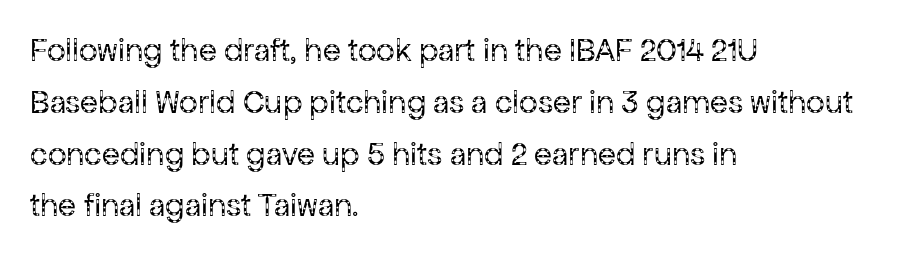
Q: Is the text bold? A: No.
Q: Is the text italic (slanted)? A: No, it is upright.
Q: Is the typeface a serif or a sans-serif typeface? A: Sans-serif.
Q: Is the text underlined? A: No.
Q: How is the paragraph aligned? A: Left-aligned.
Q: Is the spacing between letters normal or unusually wide? A: Normal.
Q: Is the spacing between lines tight, normal or loose? A: Normal.
Q: Width (condensed, normal, or wide)? A: Normal.
Q: Stroke contrast? A: Low.
Q: x-height? A: Medium.
Q: Monospaced? A: No.
